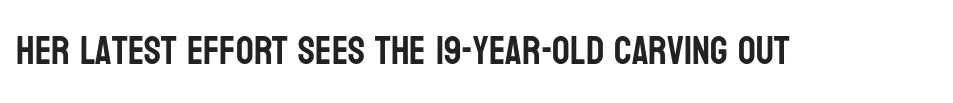
The image shows 39 px condensed sans-serif type, upright; set normal letter spacing, not underlined; low stroke contrast and a large x-height.
